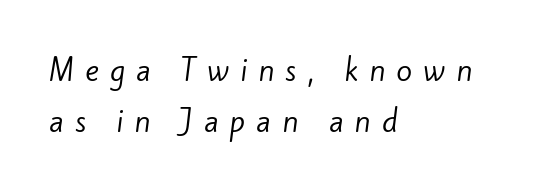
Q: Is the text bold? A: No.
Q: Is the typeface a serif or a sans-serif typeface? A: Sans-serif.
Q: Is the text underlined? A: No.
Q: How is the paragraph aligned? A: Left-aligned.
Q: Is the spacing between letters normal or unusually wide? A: Unusually wide.
Q: Width (condensed, normal, or wide)? A: Normal.
Q: Stroke contrast? A: Low.
Q: x-height? A: Small.
Q: Monospaced? A: No.
